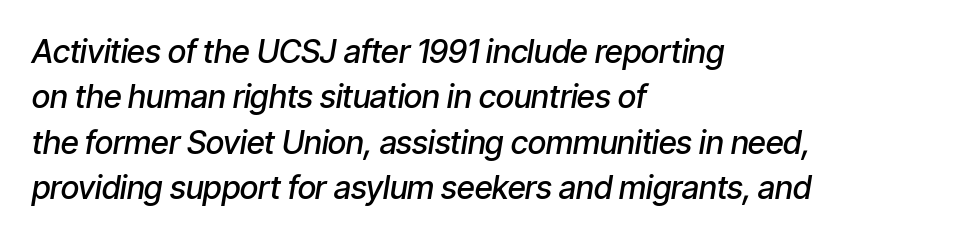
{"italic": "yes", "lean": "right", "slant_degrees": 9, "bold": "semi", "weight": "semibold", "width": "condensed", "stroke_contrast": "low", "x_height": "medium", "monospaced": "no", "underline": "no", "align": "left", "line_spacing": "normal", "line_spacing_ratio": 1.42, "letter_spacing": "normal", "letter_spacing_em": 0.0, "glyph_px": 32}
